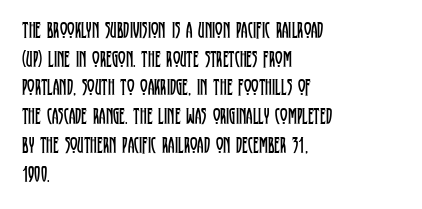
The image shows 23 px text type, upright; set left-aligned, normal line spacing (1.25x), normal letter spacing, not underlined.
